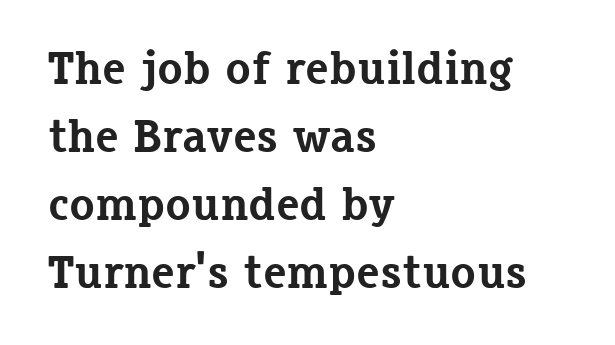
{"serif": "yes", "italic": "no", "bold": "yes", "weight": "bold", "width": "normal", "stroke_contrast": "low", "x_height": "medium", "monospaced": "no", "underline": "no", "align": "left", "line_spacing": "normal", "line_spacing_ratio": 1.45, "letter_spacing": "normal", "letter_spacing_em": 0.0, "glyph_px": 47}
